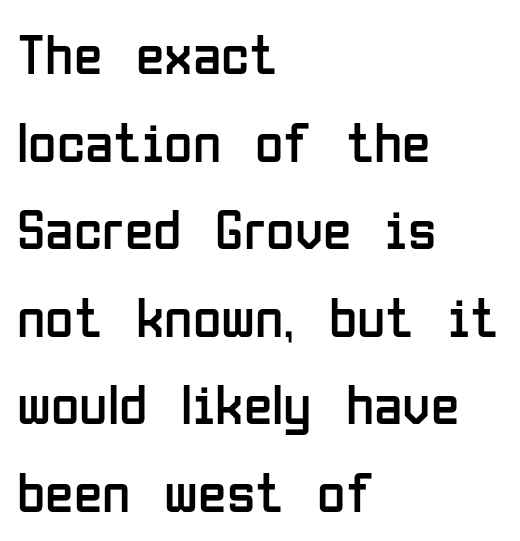
Q: Is the text bold? A: No.
Q: Is the text italic (slanted)? A: No, it is upright.
Q: Is the typeface a serif or a sans-serif typeface? A: Sans-serif.
Q: Is the text underlined? A: No.
Q: How is the paragraph aligned? A: Left-aligned.
Q: Is the spacing between letters normal or unusually wide? A: Normal.
Q: Is the spacing between lines tight, normal or loose? A: Normal.
Q: Width (condensed, normal, or wide)? A: Condensed.
Q: Stroke contrast? A: Low.
Q: x-height? A: Medium.
Q: Monospaced? A: No.
